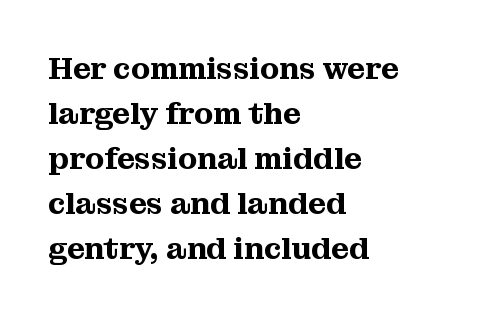
Q: Is the text italic (slanted)? A: No, it is upright.
Q: Is the typeface a serif or a sans-serif typeface? A: Serif.
Q: Is the text underlined? A: No.
Q: How is the paragraph aligned? A: Left-aligned.
Q: Is the spacing between letters normal or unusually wide? A: Normal.
Q: Is the spacing between lines tight, normal or loose? A: Normal.
Q: Width (condensed, normal, or wide)? A: Normal.
Q: Stroke contrast? A: Medium.
Q: x-height? A: Medium.
Q: Monospaced? A: No.
